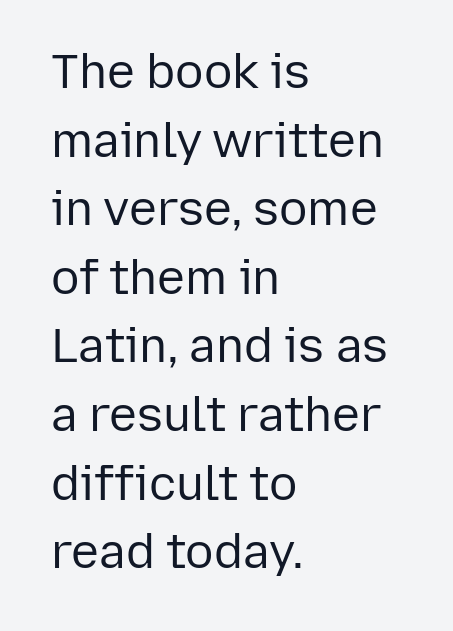
{"serif": "no", "italic": "no", "bold": "no", "weight": "regular", "width": "normal", "stroke_contrast": "low", "x_height": "medium", "monospaced": "no", "underline": "no", "align": "left", "line_spacing": "normal", "line_spacing_ratio": 1.46, "letter_spacing": "normal", "letter_spacing_em": 0.0, "glyph_px": 47}
